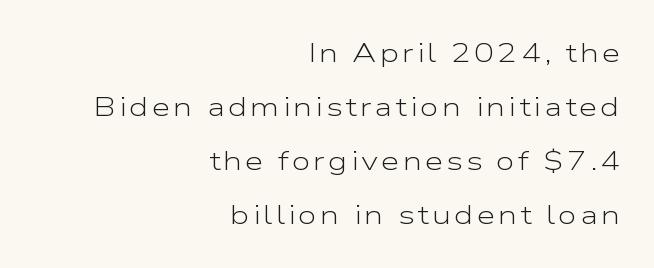
Q: Is the text bold? A: No.
Q: Is the text italic (slanted)? A: No, it is upright.
Q: Is the text underlined? A: No.
Q: How is the paragraph aligned? A: Right-aligned.
Q: Is the spacing between lines tight, normal or loose? A: Loose.
